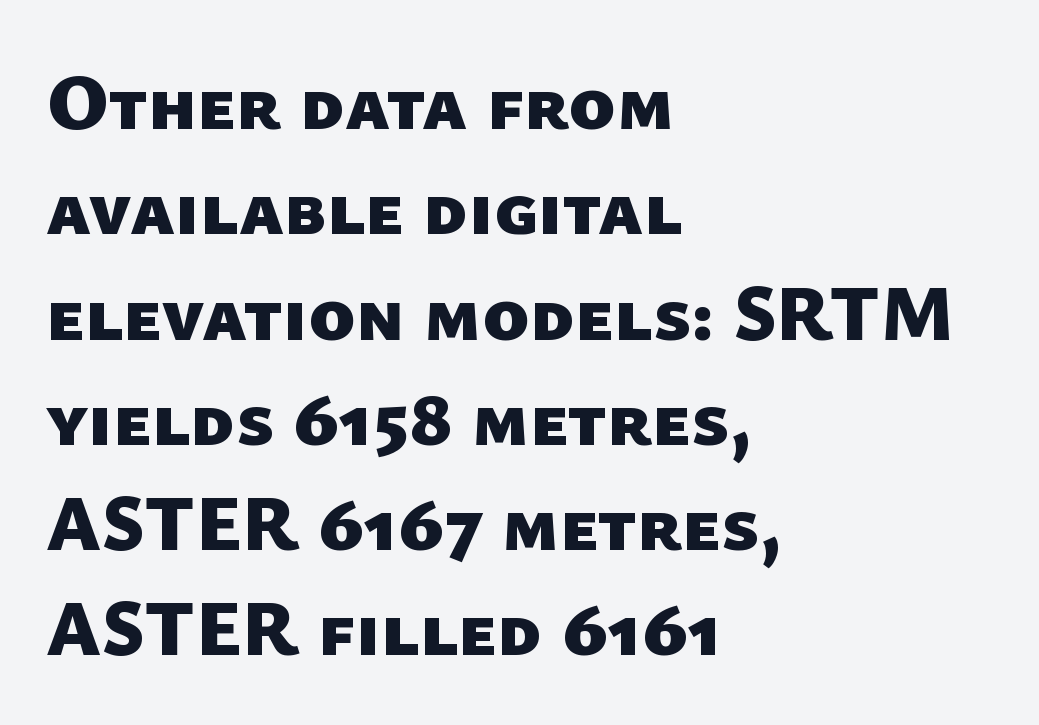
The image shows 78 px heavy sans-serif type; set left-aligned, normal line spacing (1.35x), normal letter spacing, not underlined; low stroke contrast and a medium x-height.
